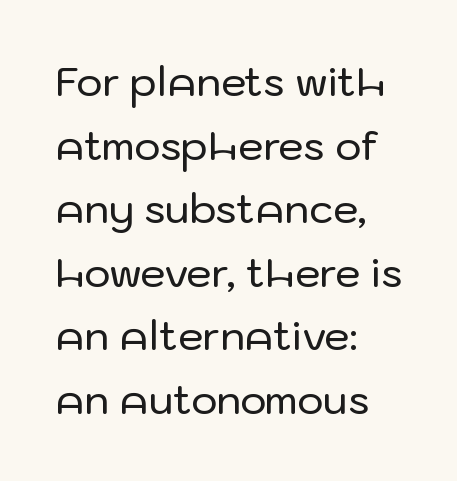
The letters advance in unequal steps, a hallmark of proportional type. There is no visible air inserted between adjacent glyphs. The passage is arranged the way most books set body copy — flush left. Italic? Not at all — the glyphs are vertical. The area under the type is left untouched.
